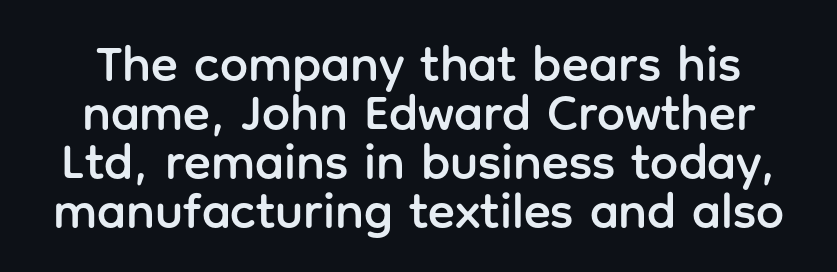
The image shows 50 px sans-serif type, upright; set tight line spacing (0.98x), normal letter spacing, not underlined; low stroke contrast and a medium x-height.
